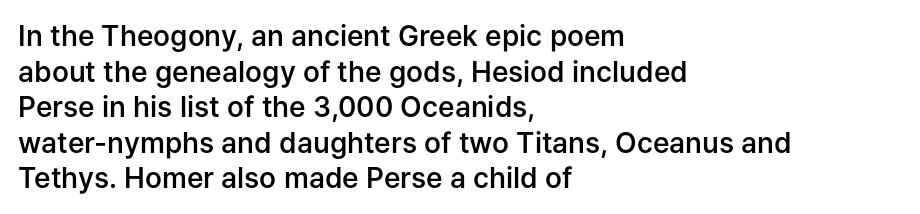
The image shows 28 px semibold sans-serif type, upright; set left-aligned, normal line spacing (1.27x), normal letter spacing, not underlined; low stroke contrast and a medium x-height.
